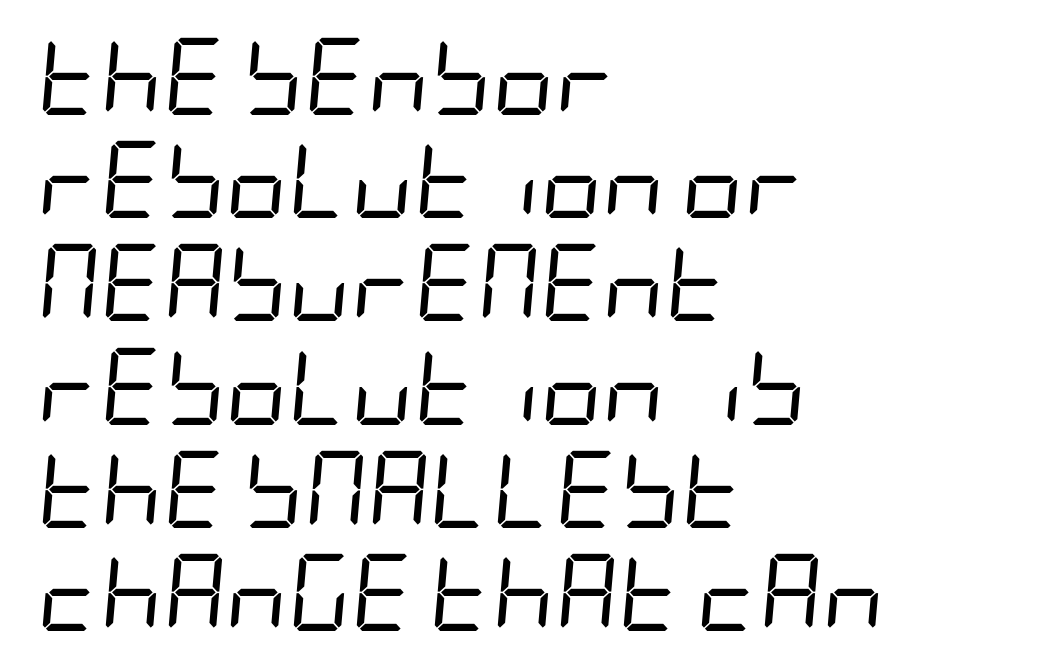
{"italic": "yes", "lean": "right", "slant_degrees": 5, "bold": "no", "weight": "regular", "width": "condensed", "stroke_contrast": "low", "x_height": "large", "underline": "no", "align": "left", "line_spacing": "normal", "line_spacing_ratio": 1.34, "letter_spacing": "normal", "letter_spacing_em": 0.0, "glyph_px": 77}
